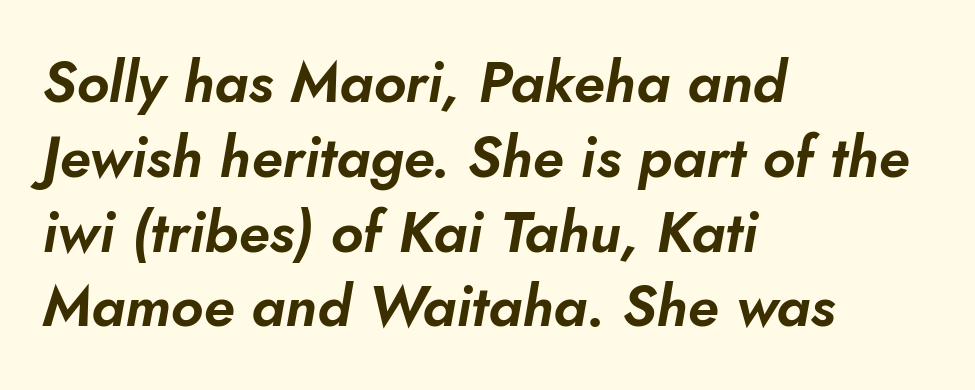
The gap between lines stays unmarked. You could call the tracking neutral — neither tight nor loose. It's the slanting kind of type. Compared with a centered layout, this one pins lines to the left instead. The lines sit at an ordinary, default distance from one another. Character widths vary here, with narrow letters taking less room than wide ones.
